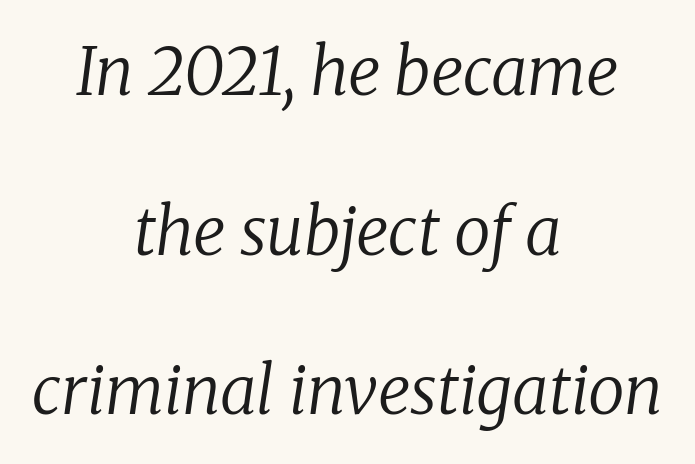
The image shows 66 px regular-weight serif type, italic (leaning right); set centered, loose line spacing (2.42x), normal letter spacing, not underlined; low stroke contrast and a medium x-height.
